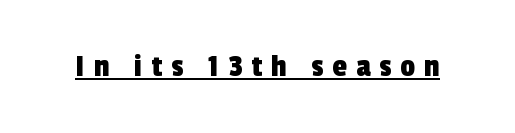
This sample uses expanded letter spacing, leaving extra air between glyphs. Each letter keeps its own natural width here, so spacing adapts to shape. Honestly, the underline is the first thing you notice here. Classification — sans serif.
